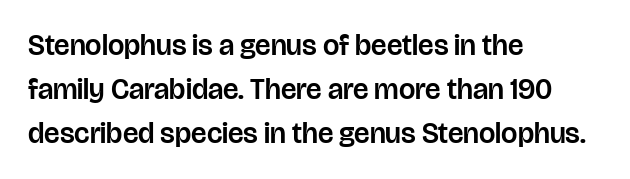
Q: Is the text italic (slanted)? A: No, it is upright.
Q: Is the typeface a serif or a sans-serif typeface? A: Sans-serif.
Q: Is the text underlined? A: No.
Q: How is the paragraph aligned? A: Left-aligned.
Q: Is the spacing between letters normal or unusually wide? A: Normal.
Q: Is the spacing between lines tight, normal or loose? A: Normal.
Q: Width (condensed, normal, or wide)? A: Normal.
Q: Stroke contrast? A: Low.
Q: x-height? A: Large.
Q: Monospaced? A: No.
